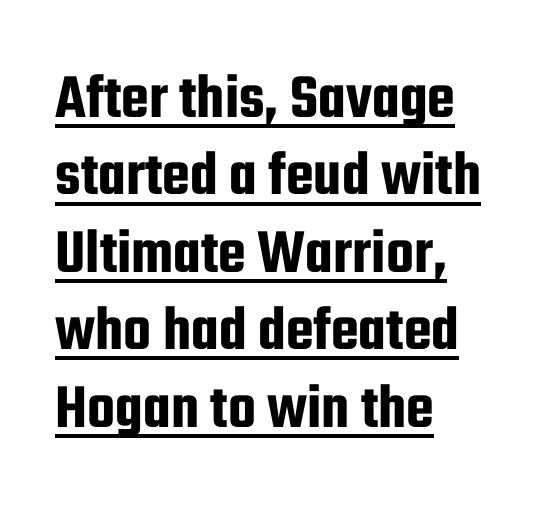
Q: Is the text italic (slanted)? A: No, it is upright.
Q: Is the typeface a serif or a sans-serif typeface? A: Sans-serif.
Q: Is the text underlined? A: Yes.
Q: How is the paragraph aligned? A: Left-aligned.
Q: Is the spacing between letters normal or unusually wide? A: Normal.
Q: Width (condensed, normal, or wide)? A: Condensed.
Q: Stroke contrast? A: Low.
Q: x-height? A: Medium.
Q: Monospaced? A: No.
